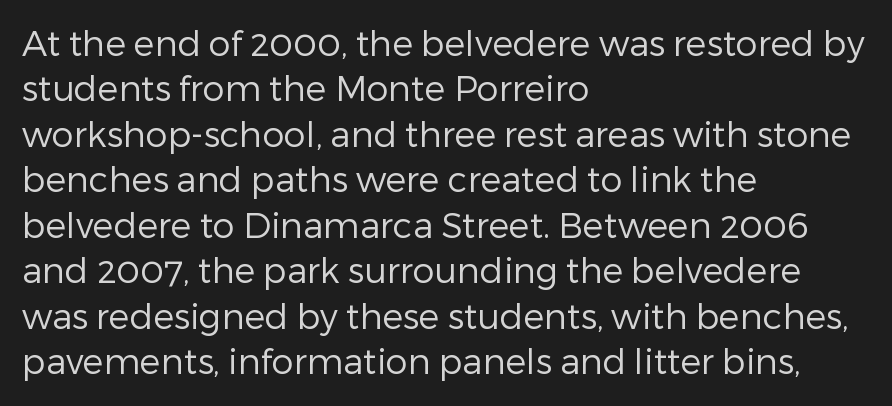
Vertical strokes here are truly vertical. A typesetter would label this face a sans. Character widths vary here, with narrow letters taking less room than wide ones. You could call the tracking neutral — neither tight nor loose. Weight: not bold — regular or lighter. Only glyphs here, with clear space below each row.
